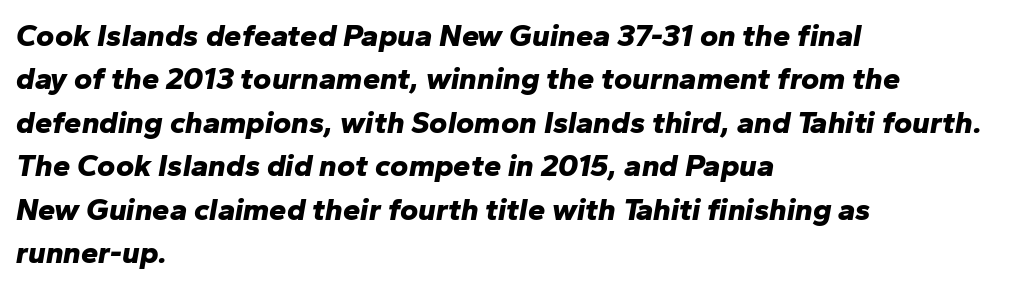
{"italic": "yes", "lean": "right", "slant_degrees": 10, "bold": "yes", "weight": "bold", "width": "normal", "stroke_contrast": "low", "x_height": "medium", "monospaced": "no", "underline": "no", "align": "left", "line_spacing": "normal", "line_spacing_ratio": 1.4, "letter_spacing": "normal", "letter_spacing_em": 0.0, "glyph_px": 31}
